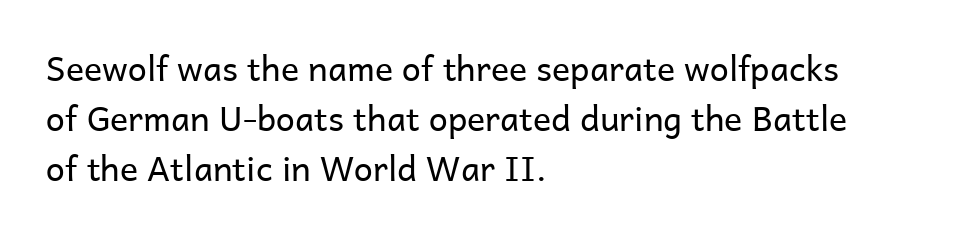
The image shows 34 px regular-weight sans-serif type, upright; set left-aligned, normal line spacing (1.47x), normal letter spacing, not underlined; low stroke contrast and a medium x-height.
